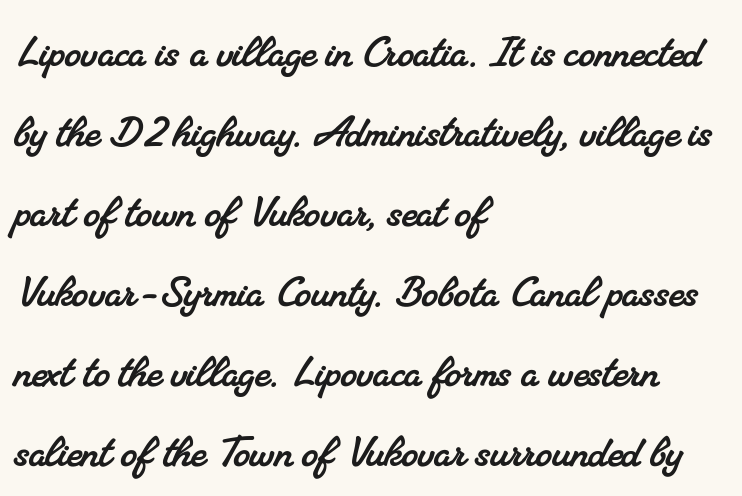
Q: Is the typeface a serif or a sans-serif typeface? A: Serif.
Q: Is the text underlined? A: No.
Q: How is the paragraph aligned? A: Left-aligned.
Q: Is the spacing between letters normal or unusually wide? A: Normal.
Q: Is the spacing between lines tight, normal or loose? A: Normal.
Q: Width (condensed, normal, or wide)? A: Normal.
Q: Stroke contrast? A: Medium.
Q: x-height? A: Small.
Q: Monospaced? A: No.
